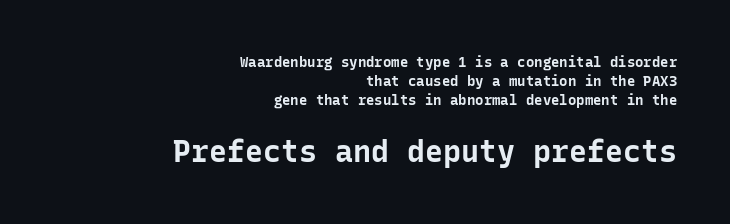
Q: Is the text bold? A: Yes.
Q: Is the text italic (slanted)? A: No, it is upright.
Q: Is the typeface a serif or a sans-serif typeface? A: Sans-serif.
Q: Is the text underlined? A: No.
Q: How is the paragraph aligned? A: Right-aligned.
Q: Is the spacing between letters normal or unusually wide? A: Normal.
Q: Is the spacing between lines tight, normal or loose? A: Normal.
Q: Which block of text is set in a larger size, the first (top) or the second (bottom)? A: The second (bottom) one.
Q: Width (condensed, normal, or wide)? A: Normal.
Q: Stroke contrast? A: Low.
Q: x-height? A: Medium.
Q: Monospaced? A: Yes.
